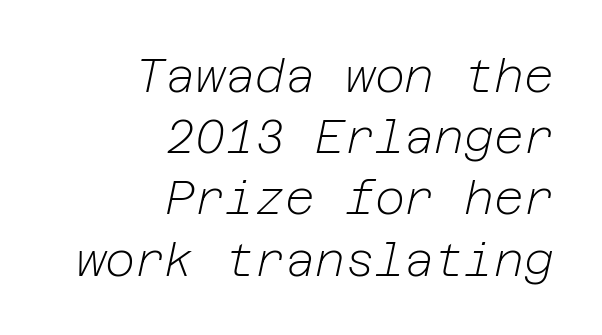
Q: Is the text bold? A: No.
Q: Is the text italic (slanted)? A: Yes, it leans right by about 12 degrees.
Q: Is the text underlined? A: No.
Q: How is the paragraph aligned? A: Right-aligned.
Q: Is the spacing between letters normal or unusually wide? A: Normal.
Q: Is the spacing between lines tight, normal or loose? A: Normal.
Q: Width (condensed, normal, or wide)? A: Normal.
Q: Stroke contrast? A: Low.
Q: x-height? A: Medium.
